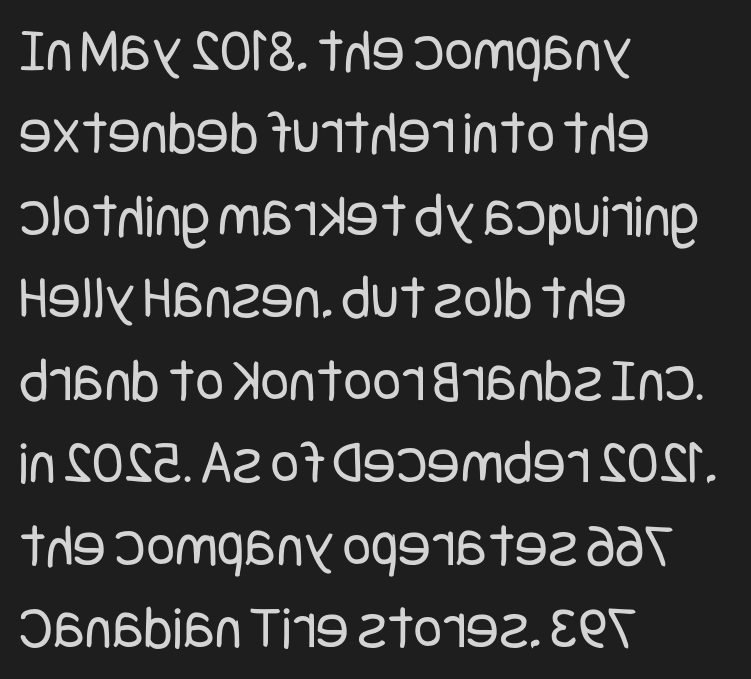
Q: Is the text bold? A: No.
Q: Is the text italic (slanted)? A: No, it is upright.
Q: Is the typeface a serif or a sans-serif typeface? A: Sans-serif.
Q: Is the text underlined? A: No.
Q: How is the paragraph aligned? A: Left-aligned.
Q: Is the spacing between letters normal or unusually wide? A: Normal.
Q: Is the spacing between lines tight, normal or loose? A: Normal.
Q: Width (condensed, normal, or wide)? A: Condensed.
Q: Stroke contrast? A: Low.
Q: x-height? A: Large.
